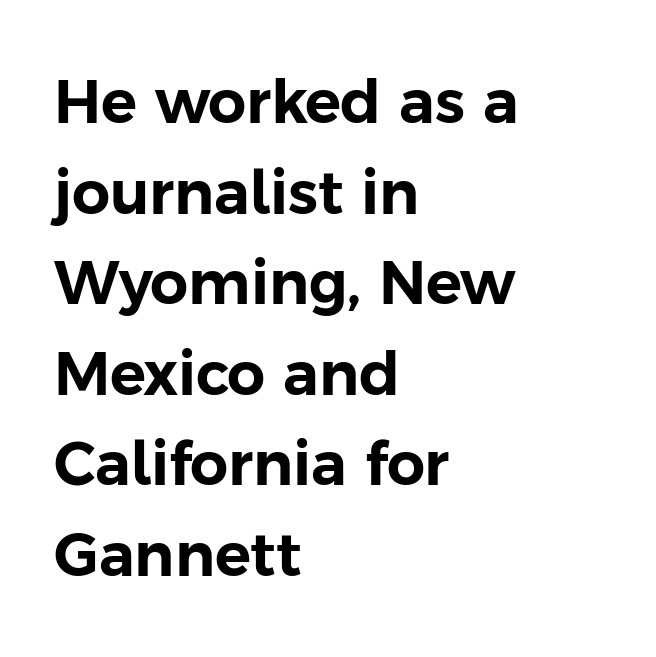
Q: Is the text italic (slanted)? A: No, it is upright.
Q: Is the typeface a serif or a sans-serif typeface? A: Sans-serif.
Q: Is the text underlined? A: No.
Q: How is the paragraph aligned? A: Left-aligned.
Q: Is the spacing between letters normal or unusually wide? A: Normal.
Q: Is the spacing between lines tight, normal or loose? A: Normal.
Q: Width (condensed, normal, or wide)? A: Normal.
Q: Stroke contrast? A: Low.
Q: x-height? A: Medium.
Q: Monospaced? A: No.
